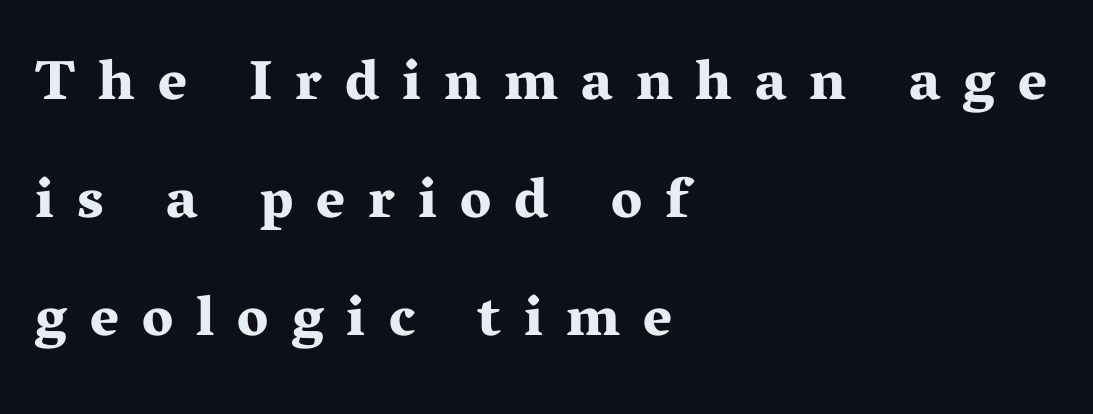
Q: Is the text bold? A: Yes.
Q: Is the text italic (slanted)? A: No, it is upright.
Q: Is the typeface a serif or a sans-serif typeface? A: Serif.
Q: Is the text underlined? A: No.
Q: How is the paragraph aligned? A: Left-aligned.
Q: Is the spacing between letters normal or unusually wide? A: Unusually wide.
Q: Is the spacing between lines tight, normal or loose? A: Loose.
Q: Width (condensed, normal, or wide)? A: Wide.
Q: Stroke contrast? A: Medium.
Q: x-height? A: Medium.
Q: Monospaced? A: No.
